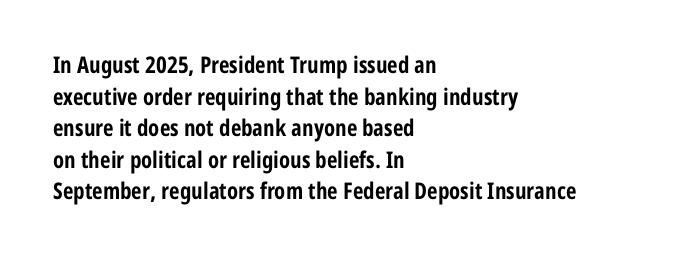
{"italic": "no", "bold": "yes", "underline": "no", "align": "left", "line_spacing": "normal", "line_spacing_ratio": 1.37, "letter_spacing": "normal", "letter_spacing_em": 0.0, "glyph_px": 23}
